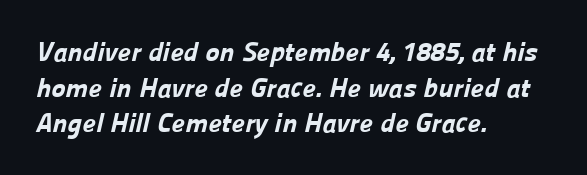
How would I describe the line gaps? Plain and ordinary. Casual observation: everything's shoved over to the left. The words here are not underlined. Students, note that the glyphs here touch the page at normal intervals. Strong, thick strokes mark this as bold type.
